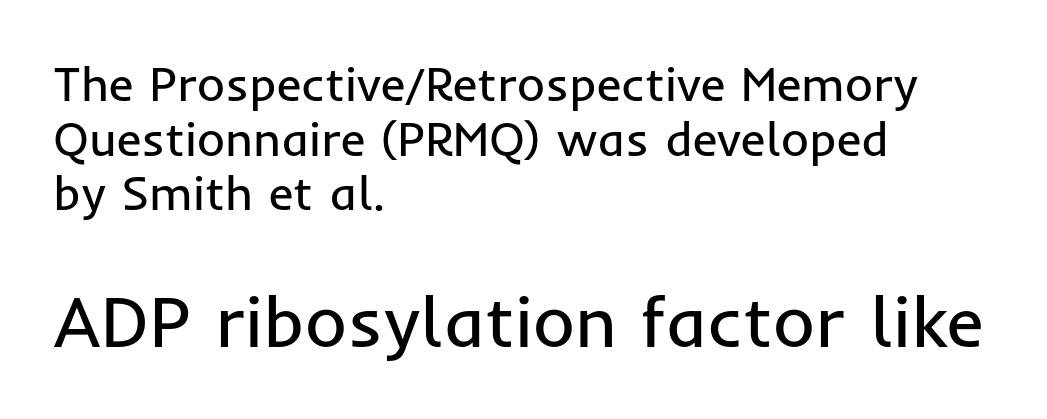
Q: Is the text bold? A: No.
Q: Is the text italic (slanted)? A: No, it is upright.
Q: Is the typeface a serif or a sans-serif typeface? A: Sans-serif.
Q: Is the text underlined? A: No.
Q: How is the paragraph aligned? A: Left-aligned.
Q: Is the spacing between letters normal or unusually wide? A: Normal.
Q: Is the spacing between lines tight, normal or loose? A: Tight.
Q: Which block of text is set in a larger size, the first (top) or the second (bottom)? A: The second (bottom) one.
Q: Width (condensed, normal, or wide)? A: Normal.
Q: Stroke contrast? A: Low.
Q: x-height? A: Medium.
Q: Monospaced? A: No.
